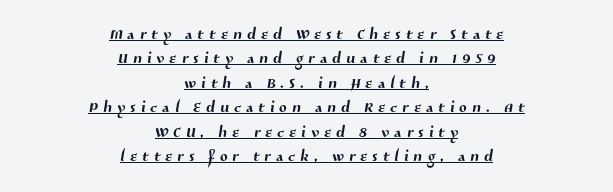
Q: Is the text underlined? A: Yes.
Q: How is the paragraph aligned? A: Centered.
Q: Is the spacing between letters normal or unusually wide? A: Unusually wide.
Q: Is the spacing between lines tight, normal or loose? A: Tight.
